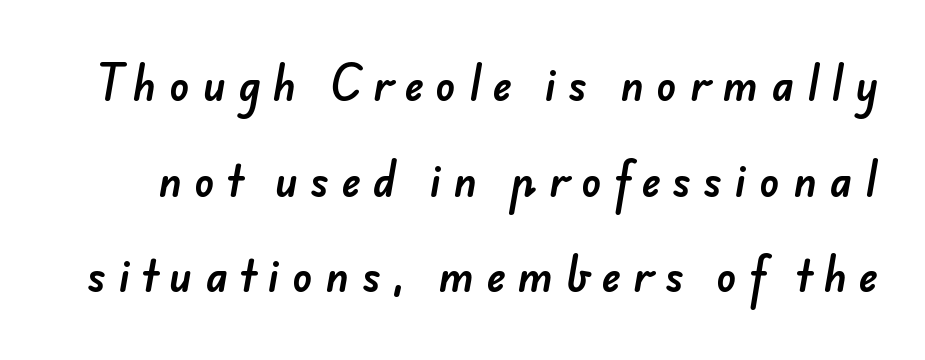
The image shows 41 px sans-serif type; set loose line spacing (2.33x), unusually wide letter spacing (+0.31 em), not underlined; low stroke contrast and a small x-height.
